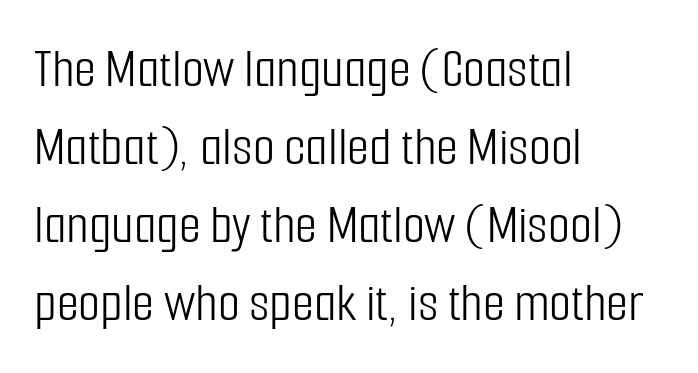
Q: Is the text bold? A: No.
Q: Is the text italic (slanted)? A: No, it is upright.
Q: Is the typeface a serif or a sans-serif typeface? A: Sans-serif.
Q: Is the text underlined? A: No.
Q: How is the paragraph aligned? A: Left-aligned.
Q: Is the spacing between letters normal or unusually wide? A: Normal.
Q: Is the spacing between lines tight, normal or loose? A: Normal.
Q: Width (condensed, normal, or wide)? A: Condensed.
Q: Stroke contrast? A: Low.
Q: x-height? A: Medium.
Q: Monospaced? A: No.
